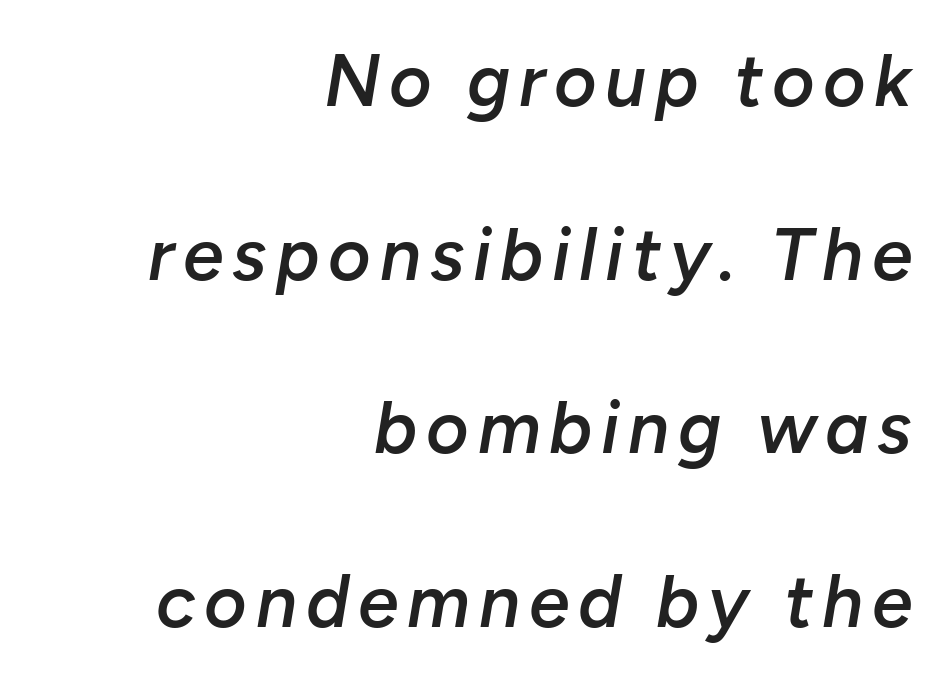
{"italic": "yes", "lean": "right", "slant_degrees": 10, "bold": "semi", "weight": "semibold", "width": "normal", "stroke_contrast": "low", "x_height": "medium", "monospaced": "no", "underline": "no", "align": "right", "line_spacing": "loose", "line_spacing_ratio": 2.38, "glyph_px": 73}
